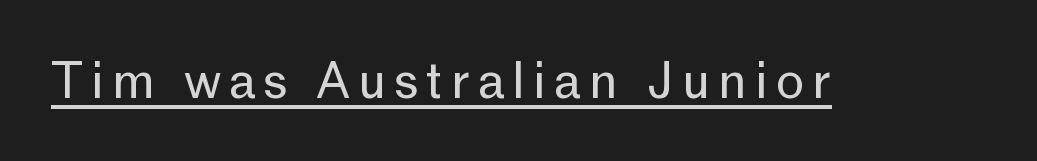
Q: Is the text bold? A: No.
Q: Is the text italic (slanted)? A: No, it is upright.
Q: Is the typeface a serif or a sans-serif typeface? A: Sans-serif.
Q: Is the text underlined? A: Yes.
Q: Width (condensed, normal, or wide)? A: Normal.
Q: Stroke contrast? A: Low.
Q: x-height? A: Medium.
Q: Monospaced? A: No.
